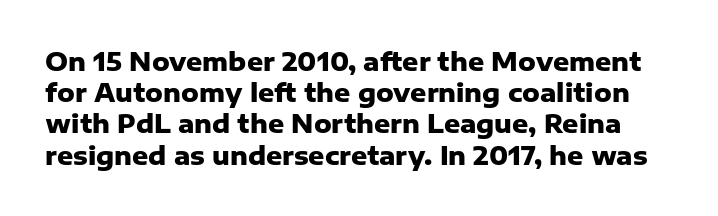
The words here are not underlined. Each word holds together tightly as a unit, with standard inter-letter gaps. These lines sit exactly where default settings would place them. Upright lettering throughout. The passage shown is emphatically bold.
